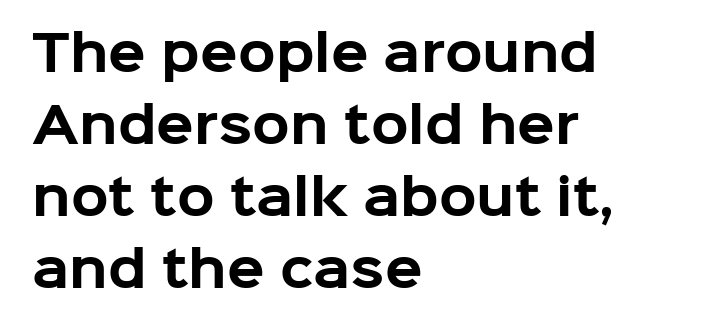
Q: Is the text bold? A: Yes.
Q: Is the text italic (slanted)? A: No, it is upright.
Q: Is the typeface a serif or a sans-serif typeface? A: Sans-serif.
Q: Is the text underlined? A: No.
Q: How is the paragraph aligned? A: Left-aligned.
Q: Is the spacing between letters normal or unusually wide? A: Normal.
Q: Is the spacing between lines tight, normal or loose? A: Normal.
Q: Width (condensed, normal, or wide)? A: Normal.
Q: Stroke contrast? A: Low.
Q: x-height? A: Medium.
Q: Monospaced? A: No.
